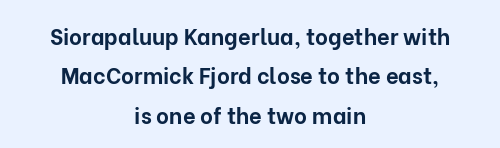
The type sits square on the baseline with zero lean. Summary of weight: heavy, a full bold. The typesetter chose a symmetrical, centered arrangement here. This rendering features lettering with no underline.
